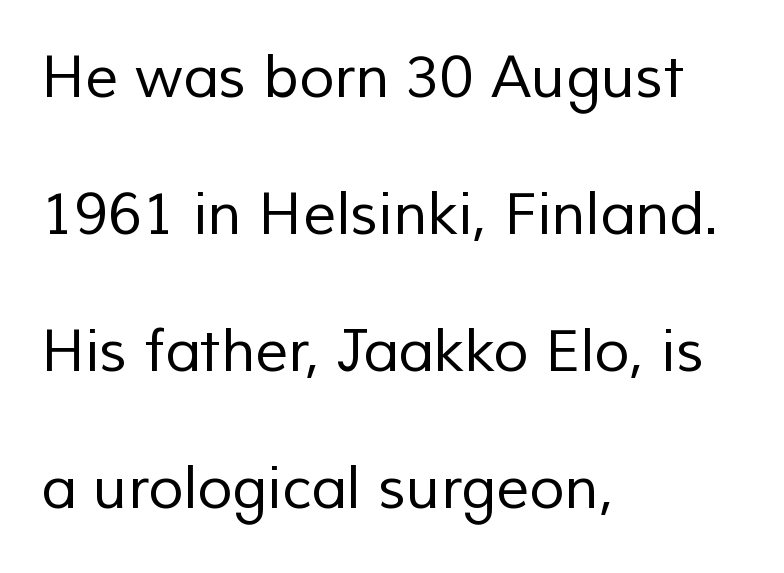
Q: Is the text bold? A: No.
Q: Is the typeface a serif or a sans-serif typeface? A: Sans-serif.
Q: Is the text underlined? A: No.
Q: How is the paragraph aligned? A: Left-aligned.
Q: Is the spacing between letters normal or unusually wide? A: Normal.
Q: Is the spacing between lines tight, normal or loose? A: Loose.
Q: Width (condensed, normal, or wide)? A: Normal.
Q: Stroke contrast? A: Low.
Q: x-height? A: Medium.
Q: Monospaced? A: No.
